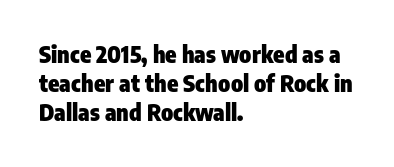
Q: Is the text bold? A: Yes.
Q: Is the text italic (slanted)? A: No, it is upright.
Q: Is the text underlined? A: No.
Q: How is the paragraph aligned? A: Left-aligned.
Q: Is the spacing between letters normal or unusually wide? A: Normal.
Q: Is the spacing between lines tight, normal or loose? A: Normal.
